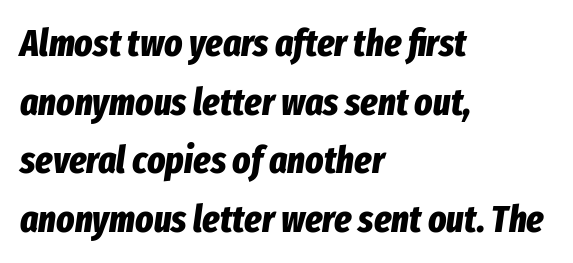
The image shows 38 px bold, condensed type, italic (leaning right); set left-aligned, normal line spacing (1.54x), normal letter spacing, not underlined; low stroke contrast and a medium x-height.
